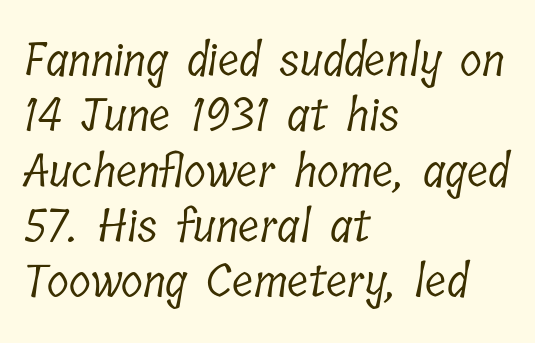
The image shows 45 px light, condensed serif type; set left-aligned, line spacing 1.23x, normal letter spacing, not underlined; low stroke contrast and a medium x-height.
